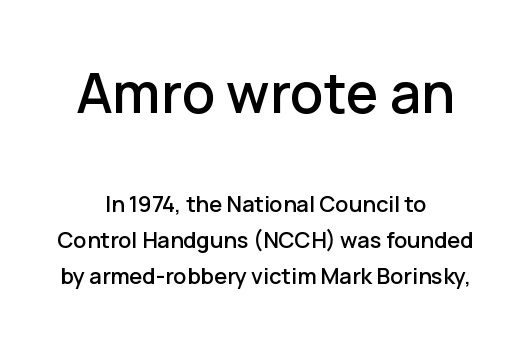
Q: Is the text italic (slanted)? A: No, it is upright.
Q: Is the typeface a serif or a sans-serif typeface? A: Sans-serif.
Q: Is the text underlined? A: No.
Q: How is the paragraph aligned? A: Centered.
Q: Is the spacing between letters normal or unusually wide? A: Normal.
Q: Is the spacing between lines tight, normal or loose? A: Normal.
Q: Which block of text is set in a larger size, the first (top) or the second (bottom)? A: The first (top) one.
Q: Width (condensed, normal, or wide)? A: Normal.
Q: Stroke contrast? A: Low.
Q: x-height? A: Medium.
Q: Monospaced? A: No.
